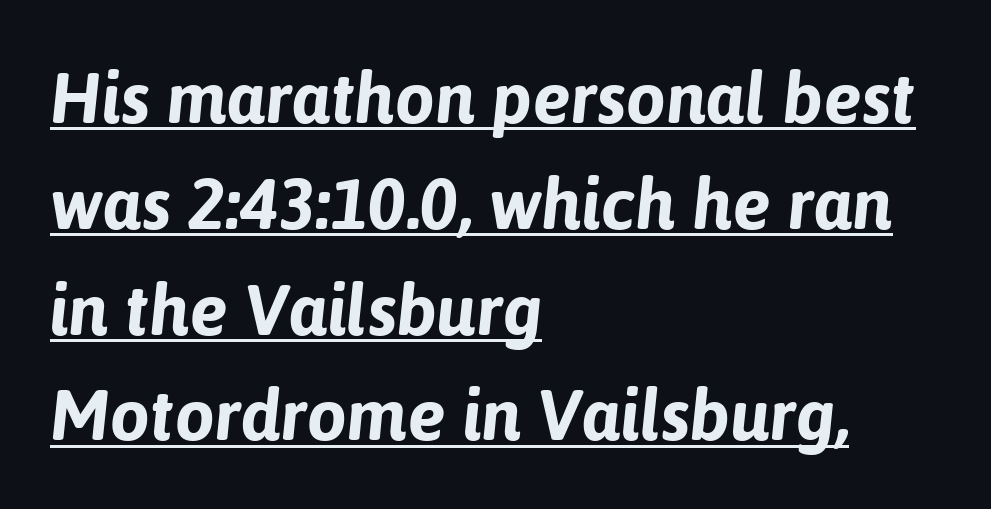
The image shows 71 px bold type, italic (leaning right); set left-aligned, normal line spacing (1.49x), normal letter spacing, underlined; low stroke contrast and a medium x-height.
